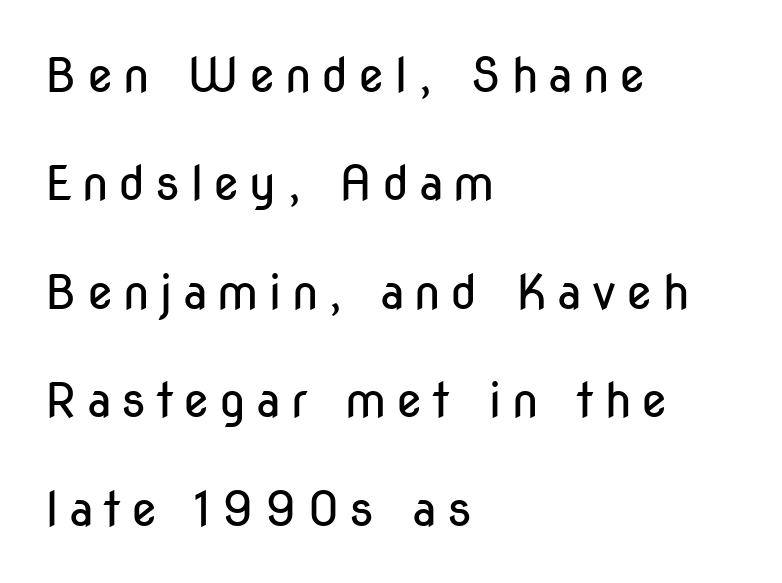
The image shows 48 px regular-weight, condensed sans-serif type, upright; set left-aligned, loose line spacing (2.26x), unusually wide letter spacing (+0.2 em), not underlined; low stroke contrast and a medium x-height.
